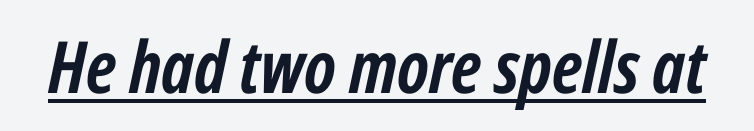
{"italic": "yes", "lean": "right", "slant_degrees": 12, "bold": "yes", "weight": "semibold", "width": "condensed", "stroke_contrast": "low", "x_height": "medium", "monospaced": "no", "underline": "yes", "letter_spacing": "normal", "letter_spacing_em": 0.0, "glyph_px": 72}
